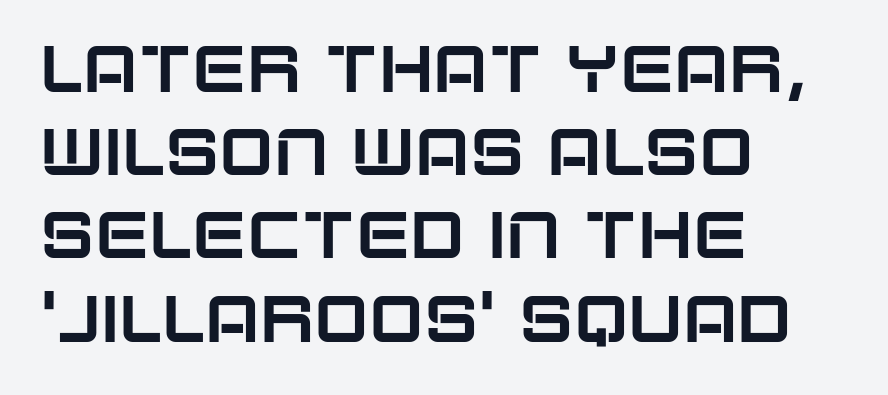
Q: Is the text italic (slanted)? A: No, it is upright.
Q: Is the typeface a serif or a sans-serif typeface? A: Sans-serif.
Q: Is the text underlined? A: No.
Q: How is the paragraph aligned? A: Left-aligned.
Q: Is the spacing between letters normal or unusually wide? A: Normal.
Q: Is the spacing between lines tight, normal or loose? A: Normal.
Q: Width (condensed, normal, or wide)? A: Normal.
Q: Stroke contrast? A: Low.
Q: x-height? A: Large.
Q: Monospaced? A: No.
